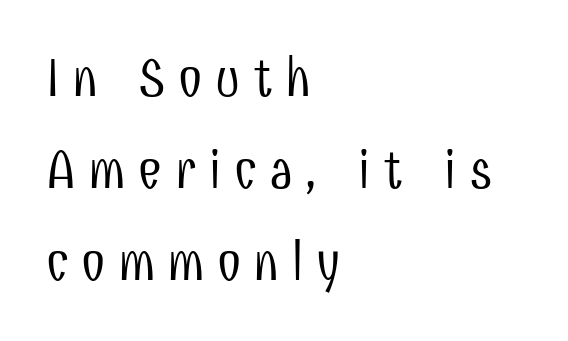
Successive baselines arrive at the customary interval. The strip under each line holds only bare page. Tracking value appears strongly positive — letters spread wide. Do the letters lean? They stand straight.
